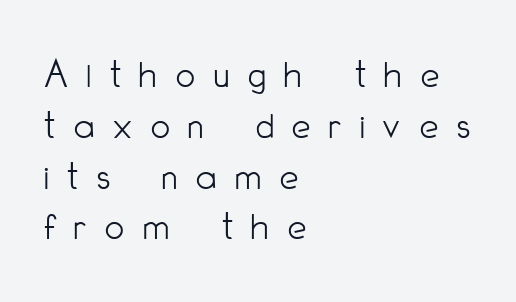
These lines are composed in type without serifs. Students, note that the glyphs here are deliberately spaced far apart. Check under the words: just untouched page. Ascenders rise straight up at ninety degrees.
